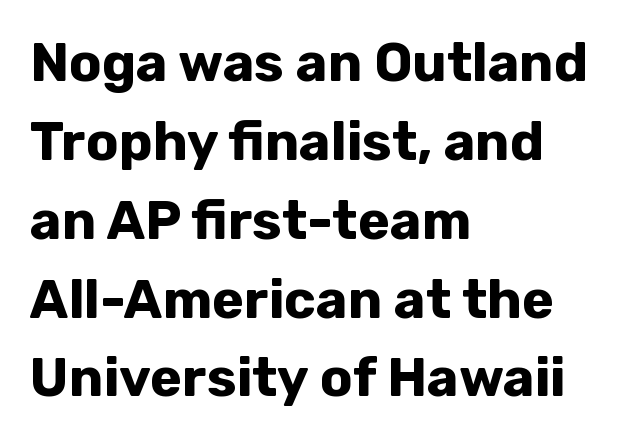
{"serif": "no", "italic": "no", "bold": "yes", "weight": "bold", "width": "normal", "stroke_contrast": "low", "x_height": "medium", "monospaced": "no", "underline": "no", "align": "left", "line_spacing": "normal", "line_spacing_ratio": 1.46, "letter_spacing": "normal", "letter_spacing_em": 0.0, "glyph_px": 54}
